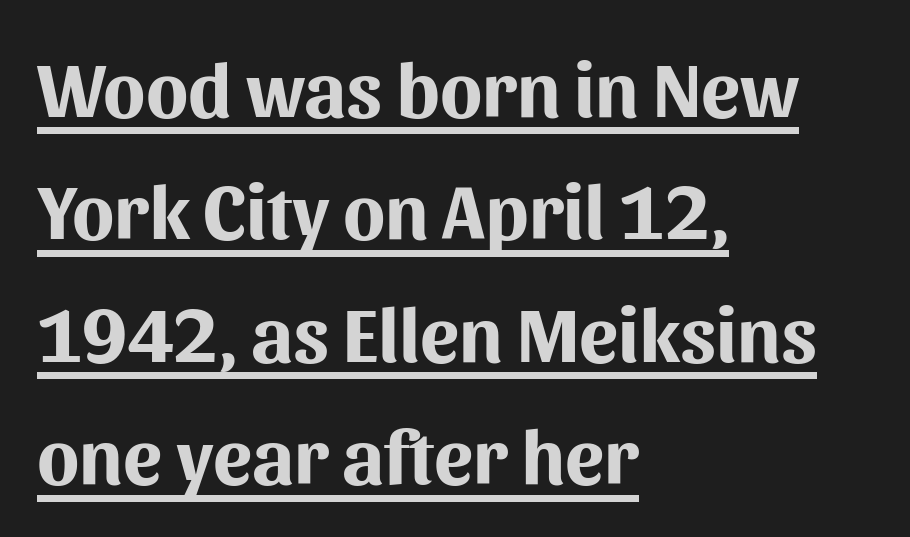
The image shows 78 px bold sans-serif type, upright; set left-aligned, normal line spacing (1.57x), normal letter spacing, underlined; medium stroke contrast and a medium x-height.
